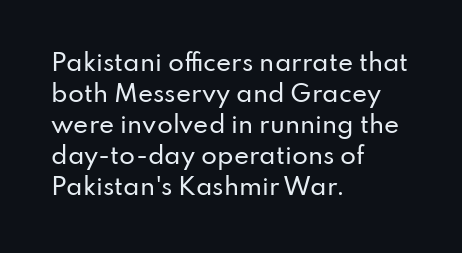
Q: Is the text italic (slanted)? A: No, it is upright.
Q: Is the text underlined? A: No.
Q: How is the paragraph aligned? A: Left-aligned.
Q: Is the spacing between letters normal or unusually wide? A: Normal.
Q: Is the spacing between lines tight, normal or loose? A: Normal.
